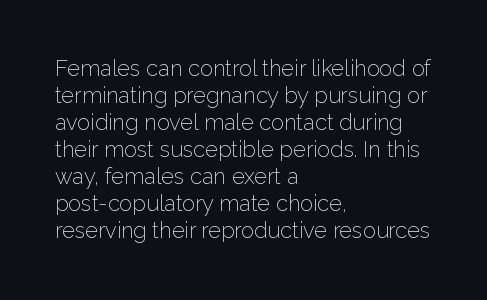
The image shows 22 px text type, upright; set left-aligned, line spacing 1.23x, normal letter spacing, not underlined.
